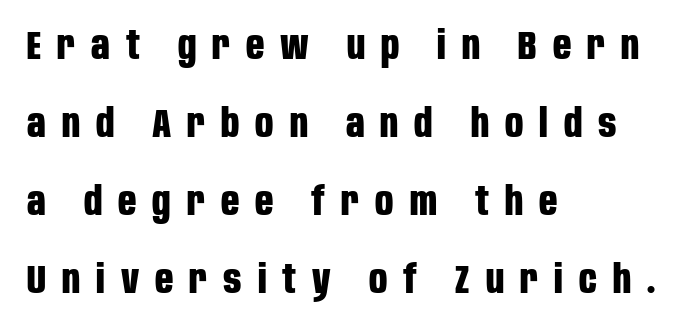
{"serif": "no", "italic": "no", "bold": "yes", "weight": "bold", "width": "condensed", "stroke_contrast": "low", "x_height": "large", "monospaced": "no", "underline": "no", "align": "left", "line_spacing": "loose", "line_spacing_ratio": 1.95, "letter_spacing": "wide", "letter_spacing_em": 0.4, "glyph_px": 40}
